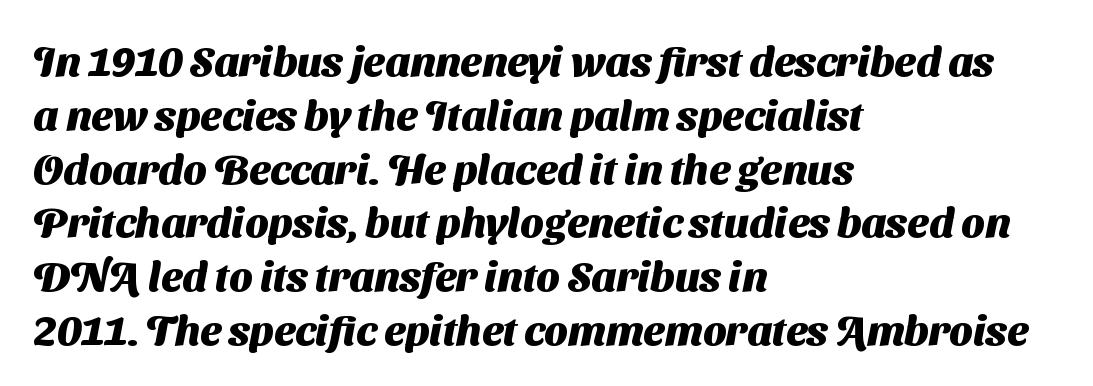
The image shows 42 px heavy sans-serif type; set left-aligned, normal line spacing (1.28x), normal letter spacing, not underlined; medium stroke contrast and a medium x-height.
